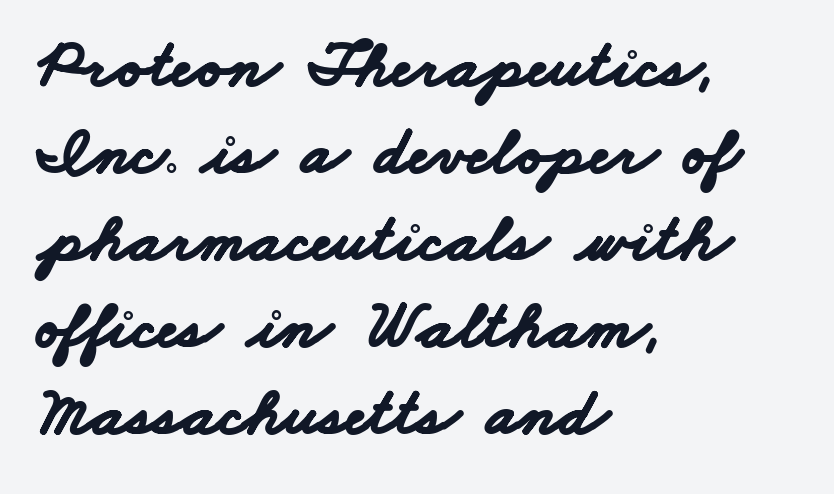
{"serif": "no", "bold": "yes", "weight": "bold", "width": "wide", "stroke_contrast": "low", "x_height": "small", "monospaced": "no", "underline": "no", "align": "left", "line_spacing": "normal", "line_spacing_ratio": 1.28, "letter_spacing": "normal", "letter_spacing_em": 0.0, "glyph_px": 68}
